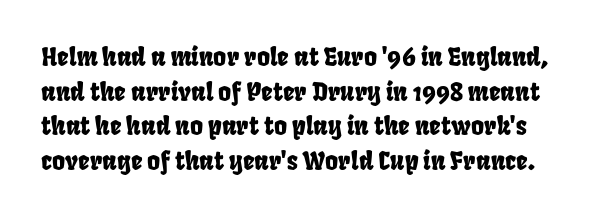
Compared with typical body copy, the letter spacing here is the same. This sample keeps an unexceptional amount of space between lines. Descender tails drop into unmarked territory.
